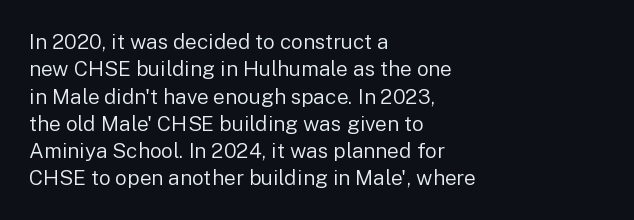
The image shows 21 px text type, upright; set left-aligned, normal line spacing (1.3x), normal letter spacing, not underlined.
